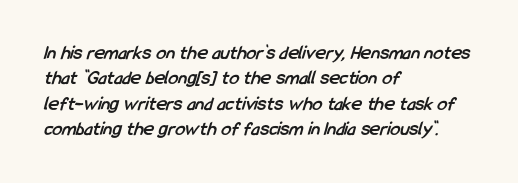
{"bold": "yes", "underline": "no", "align": "left", "line_spacing": "normal", "line_spacing_ratio": 1.27, "letter_spacing": "normal", "letter_spacing_em": 0.0, "glyph_px": 20}
